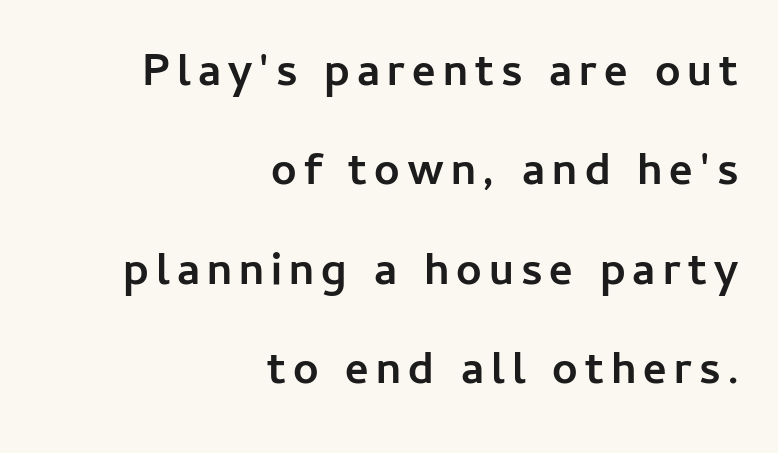
{"serif": "no", "italic": "no", "bold": "yes", "weight": "semibold", "width": "normal", "stroke_contrast": "low", "x_height": "medium", "monospaced": "no", "underline": "no", "align": "right", "line_spacing": "loose", "line_spacing_ratio": 2.21, "glyph_px": 45}
